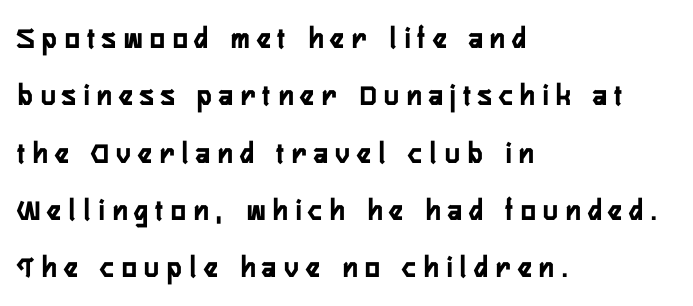
The characters look thick and weighty, a clear bold. The passage shown is not underscored anywhere. The letters advance in unequal steps, a hallmark of proportional type. Is the letter spacing exaggerated? Yes — the characters are pushed far apart. The ragged edge is on the right, which tells us the setting is flush left.
